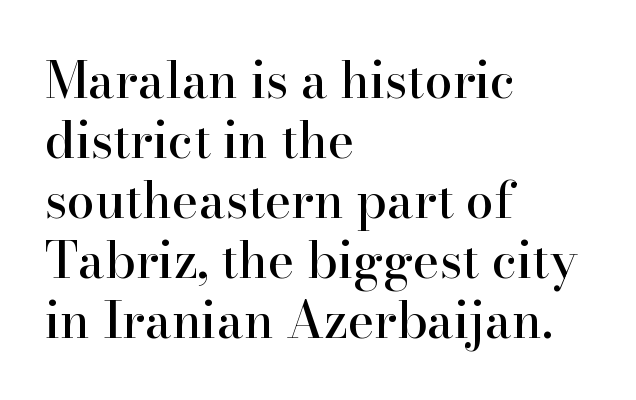
Each letter keeps its own natural width here, so spacing adapts to shape. Check where the strokes stop: tiny serifs finish them off. If you drew a line through each stem, it would be perfectly vertical. One-word summary of the alignment: left. Each row of text sits above clean, open space.
